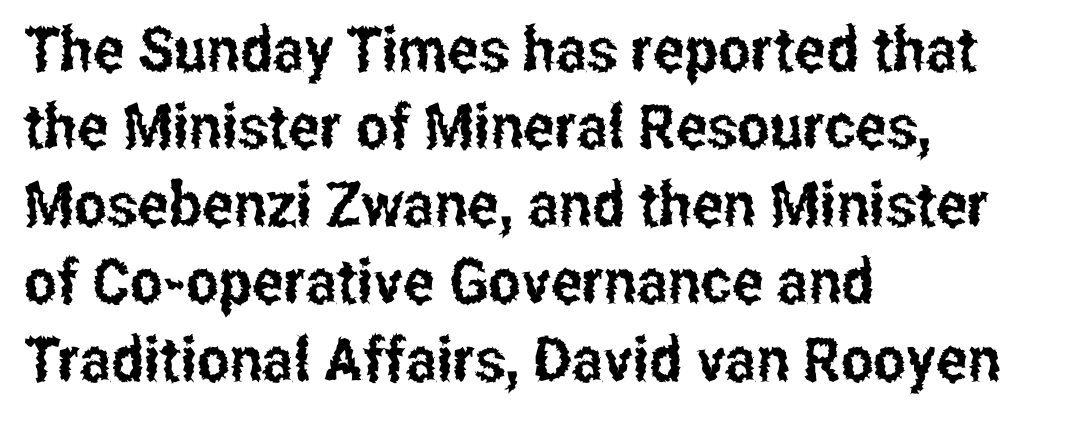
The space between consecutive lines is moderate. The letters sit at their default tracking, neither squeezed nor spread. Is this a fixed-width face? No — the glyphs have proportional, varying widths. Are there feet on the stems? There aren't — it's a sans.
